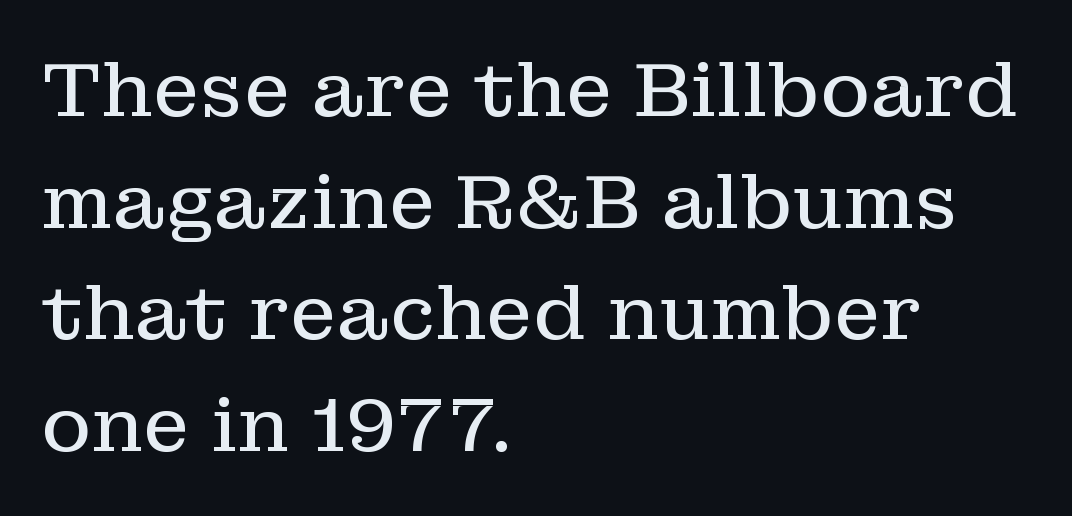
{"serif": "yes", "italic": "no", "bold": "no", "weight": "regular", "width": "normal", "stroke_contrast": "low", "x_height": "medium", "monospaced": "no", "underline": "no", "align": "left", "line_spacing": "normal", "line_spacing_ratio": 1.47, "letter_spacing": "normal", "letter_spacing_em": 0.0, "glyph_px": 76}
